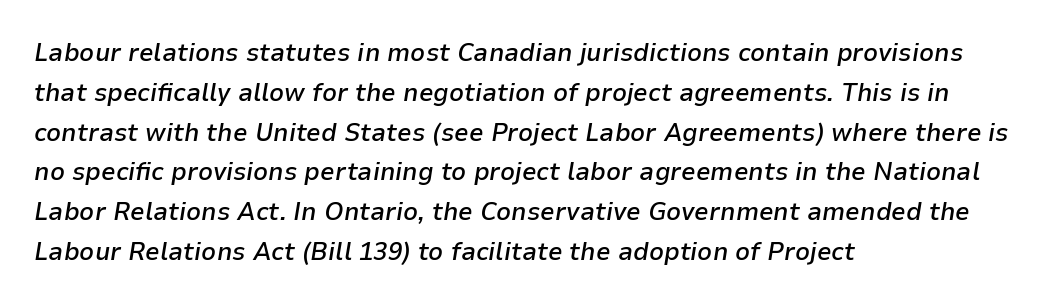
The image shows 26 px text type, italic (leaning right); set left-aligned, normal line spacing (1.53x), normal letter spacing, not underlined.
